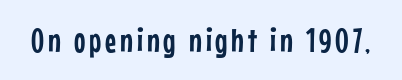
Q: Is the text italic (slanted)? A: No, it is upright.
Q: Is the typeface a serif or a sans-serif typeface? A: Sans-serif.
Q: Is the text underlined? A: No.
Q: Width (condensed, normal, or wide)? A: Condensed.
Q: Stroke contrast? A: Low.
Q: x-height? A: Medium.
Q: Monospaced? A: No.
